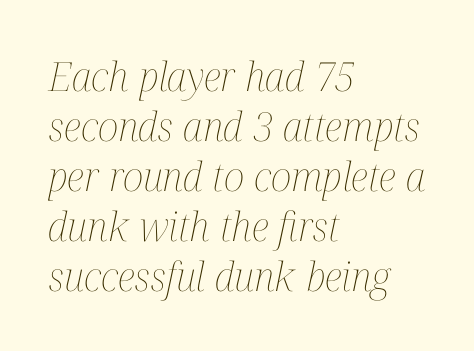
The image shows 40 px thin, condensed type, italic (leaning right); set left-aligned, normal line spacing (1.25x), normal letter spacing, not underlined; medium stroke contrast and a medium x-height.
